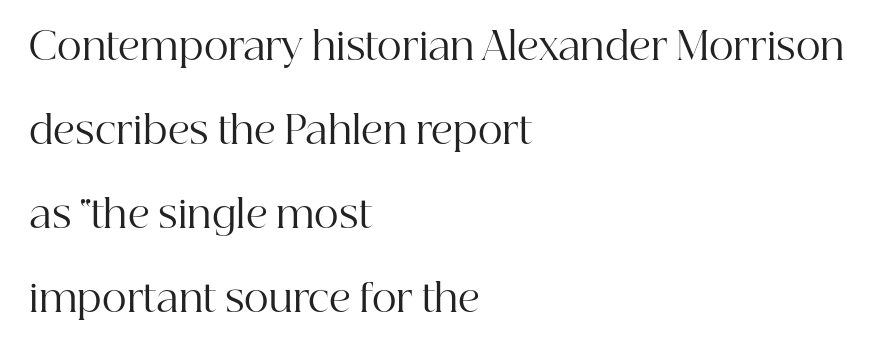
{"serif": "yes", "italic": "no", "bold": "no", "weight": "regular", "width": "normal", "stroke_contrast": "high", "x_height": "medium", "monospaced": "no", "underline": "no", "align": "left", "line_spacing": "loose", "line_spacing_ratio": 2.21, "letter_spacing": "normal", "letter_spacing_em": 0.0, "glyph_px": 38}
